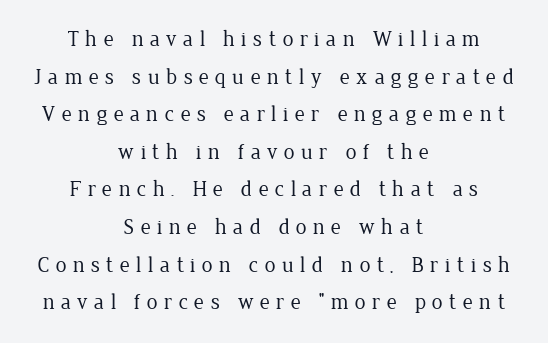
The glyphs are unaccompanied by any horizontal stroke below them. These lines are centered, leaving both edges ragged. Is the letter spacing exaggerated? Yes — the characters are pushed far apart. This reads as an unemphasized weight, regular at the heaviest. The specimen reads as upright at a glance.
